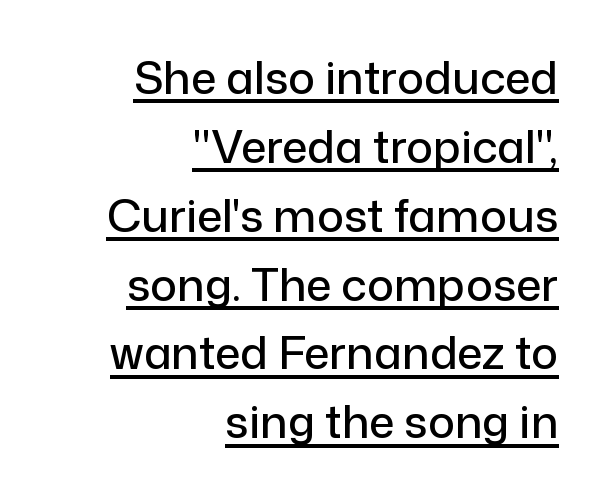
Q: Is the text italic (slanted)? A: No, it is upright.
Q: Is the typeface a serif or a sans-serif typeface? A: Sans-serif.
Q: Is the text underlined? A: Yes.
Q: How is the paragraph aligned? A: Right-aligned.
Q: Is the spacing between letters normal or unusually wide? A: Normal.
Q: Is the spacing between lines tight, normal or loose? A: Normal.
Q: Width (condensed, normal, or wide)? A: Normal.
Q: Stroke contrast? A: Low.
Q: x-height? A: Medium.
Q: Monospaced? A: No.
